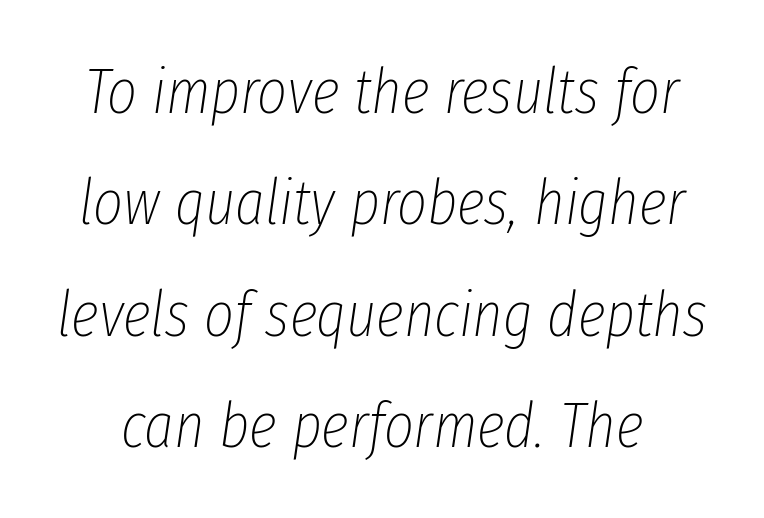
The image shows 64 px thin, condensed type, italic (leaning right); set line spacing 1.74x, normal letter spacing, not underlined; low stroke contrast and a medium x-height.
